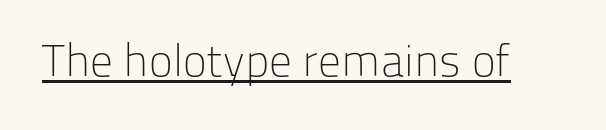
In terms of letterform style, serifs are entirely absent. Here the designer chose a conventional face with non-uniform glyph widths. Compared with a typical body face, this is equally light or lighter still. Students, note that the glyphs here touch the page at normal intervals. Style check: upright.
